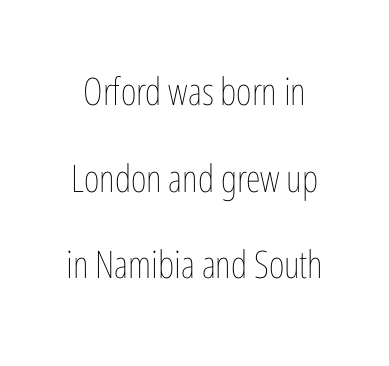
{"italic": "no", "bold": "no", "weight": "thin", "width": "condensed", "stroke_contrast": "low", "x_height": "medium", "monospaced": "no", "underline": "no", "line_spacing": "loose", "line_spacing_ratio": 2.28, "letter_spacing": "normal", "letter_spacing_em": 0.0, "glyph_px": 38}
